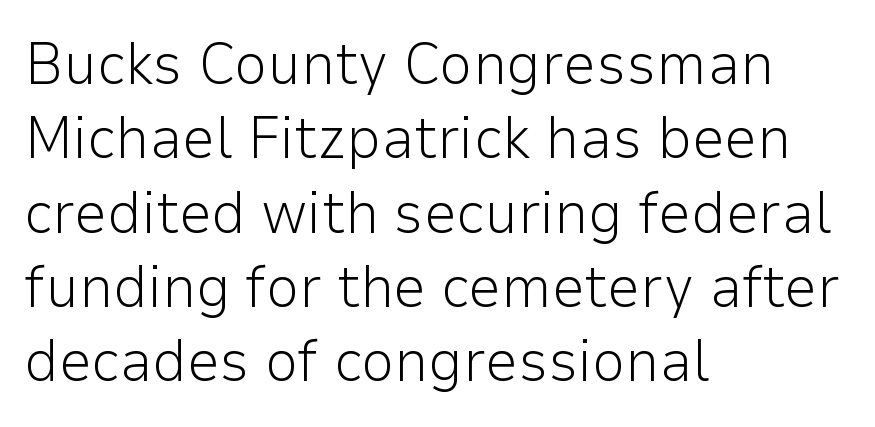
The face looks like a standard text weight, possibly lighter. Words float on clear page, feet unadorned. The letterforms sit shoulder to shoulder at normal distance. Spacing verdict: proportional, widths tailored to each character. Line beginnings align vertically; line endings do not.
